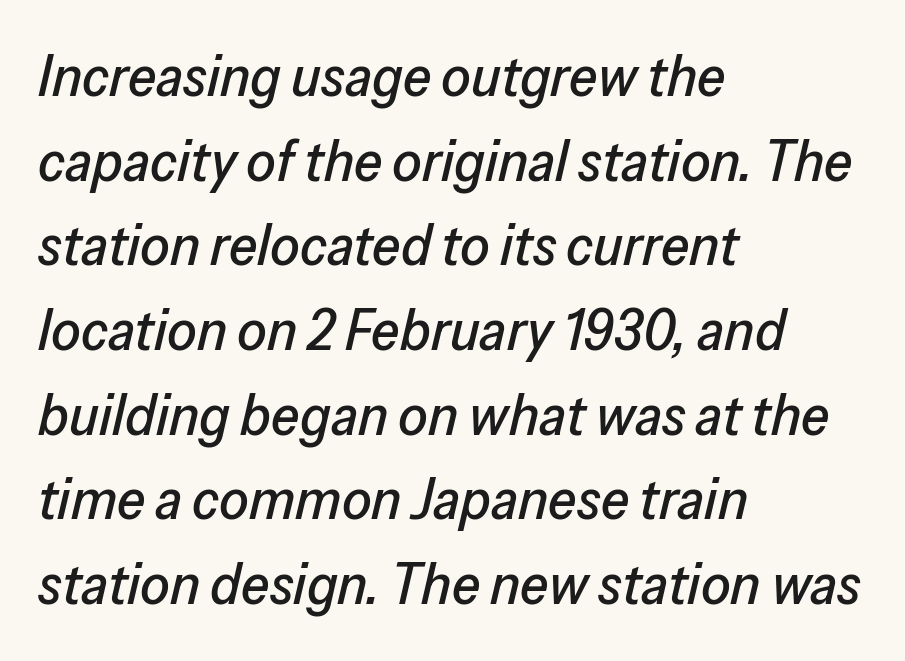
Is the letter spacing exaggerated? No — it looks like the ordinary default. Posture: slanted. The rendering uses natural spacing where letterforms have individual widths. The foot of each line stays bare and open. Visually the block forms a straight wall on the left and a jagged coastline on the right. One glance says typical: line gaps are just what's usual.
